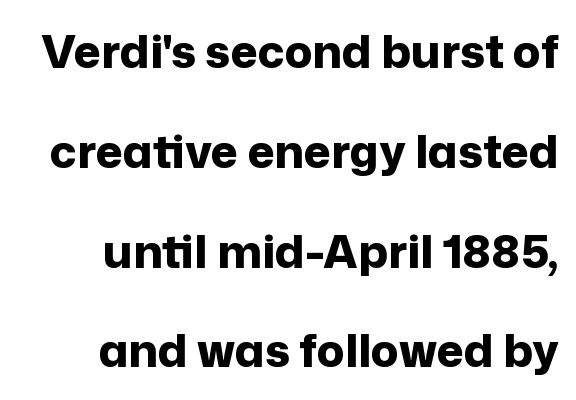
The image shows 46 px bold sans-serif type, upright; set right-aligned, loose line spacing (2.17x), normal letter spacing, not underlined; low stroke contrast and a medium x-height.
